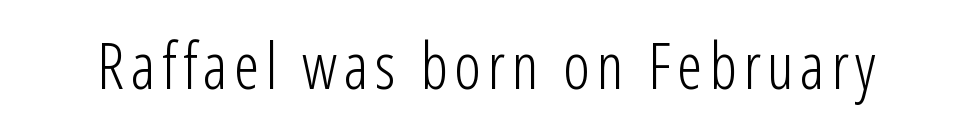
The space beneath each line is pristine and unruled. Is this a fixed-width face? No — the glyphs have proportional, varying widths. The font family rendered here belongs to the sans-serif group. The specimen reads as upright at a glance. Heaviness? Minimal to ordinary, like unemphasized prose.
